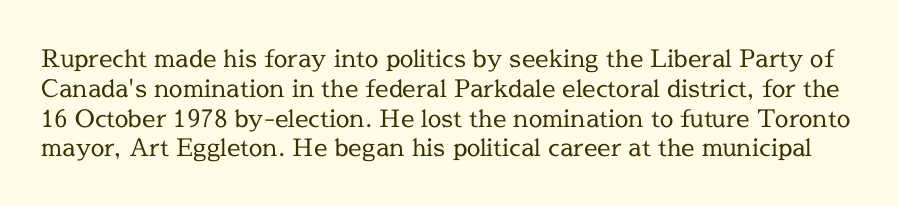
Q: Is the text bold? A: No.
Q: Is the text italic (slanted)? A: No, it is upright.
Q: Is the text underlined? A: No.
Q: Is the spacing between letters normal or unusually wide? A: Normal.
